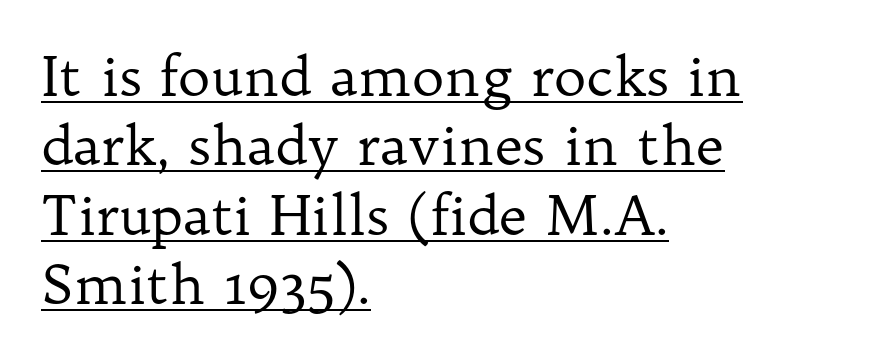
Look at the bottom of the vertical strokes: they flare into serifs here. The rendering uses natural spacing where letterforms have individual widths. The lettering stays uniformly vertical, giving the passage a roman look. This rendering features underlined lettering. Vertical spacing — default.
